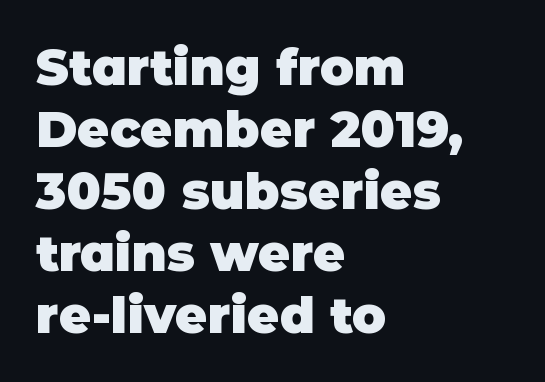
The image shows 50 px heavy sans-serif type, upright; set left-aligned, line spacing 1.24x, normal letter spacing, not underlined; low stroke contrast and a large x-height.
